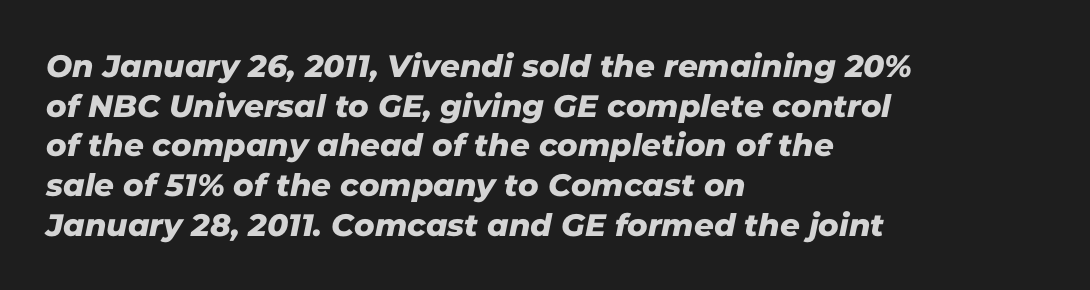
These lines sit exactly where default settings would place them. The passage shown has conventional tracking throughout. The rag falls on the right side of this text block. Each letter keeps its own natural width here, so spacing adapts to shape. This is sans-serif lettering, the kind often seen on screens and signage. Underlining? Definitely not there.
